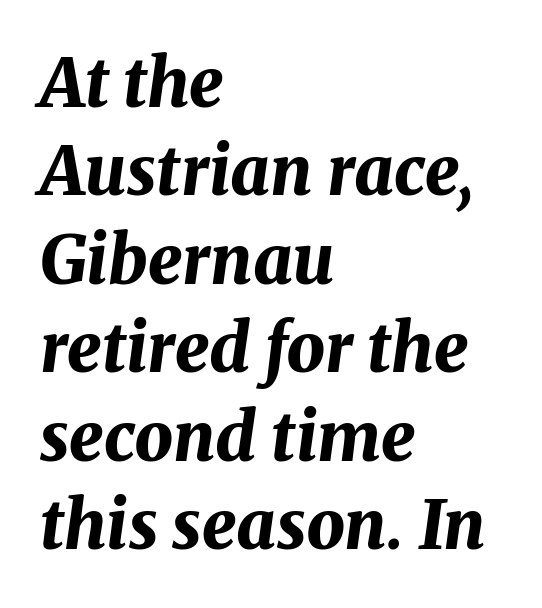
Q: Is the text bold? A: Yes.
Q: Is the text italic (slanted)? A: Yes, it leans right by about 8 degrees.
Q: Is the text underlined? A: No.
Q: How is the paragraph aligned? A: Left-aligned.
Q: Is the spacing between letters normal or unusually wide? A: Normal.
Q: Is the spacing between lines tight, normal or loose? A: Normal.
Q: Width (condensed, normal, or wide)? A: Normal.
Q: Stroke contrast? A: Medium.
Q: x-height? A: Medium.
Q: Monospaced? A: No.
